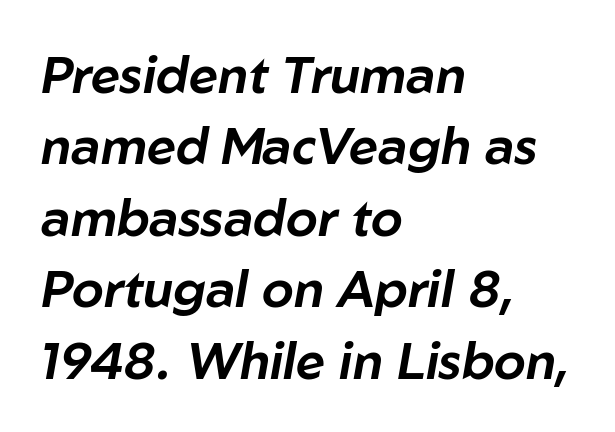
Check under the words: just untouched page. The designer left line spacing at the default. When letters slant like this, we call the style italic. Left-aligned paragraph, ragged on the right. The letters sit at their default tracking, neither squeezed nor spread.
